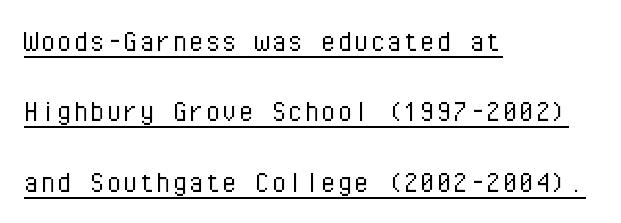
Q: Is the text bold? A: No.
Q: Is the text italic (slanted)? A: No, it is upright.
Q: Is the typeface a serif or a sans-serif typeface? A: Sans-serif.
Q: Is the text underlined? A: Yes.
Q: How is the paragraph aligned? A: Left-aligned.
Q: Is the spacing between letters normal or unusually wide? A: Normal.
Q: Is the spacing between lines tight, normal or loose? A: Loose.
Q: Width (condensed, normal, or wide)? A: Normal.
Q: Stroke contrast? A: Low.
Q: x-height? A: Medium.
Q: Monospaced? A: Yes.
